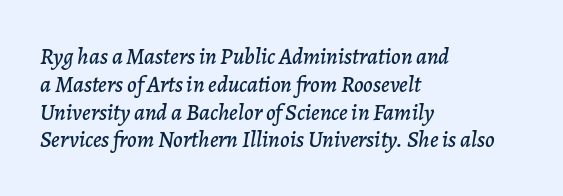
The glyphs are unaccompanied by any horizontal stroke below them. Slanted lettering throughout. Characters follow at the spacing the type designer built in. Does the copy run flush right? No — it runs flush left.
